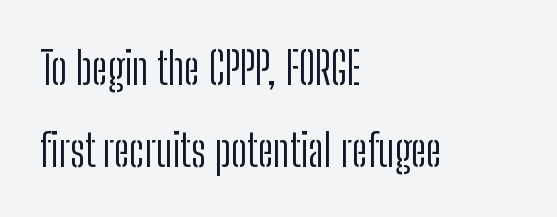
Q: Is the text bold? A: No.
Q: Is the text italic (slanted)? A: No, it is upright.
Q: Is the typeface a serif or a sans-serif typeface? A: Sans-serif.
Q: Is the text underlined? A: No.
Q: How is the paragraph aligned? A: Left-aligned.
Q: Is the spacing between letters normal or unusually wide? A: Normal.
Q: Width (condensed, normal, or wide)? A: Condensed.
Q: Stroke contrast? A: Low.
Q: x-height? A: Medium.
Q: Monospaced? A: No.
